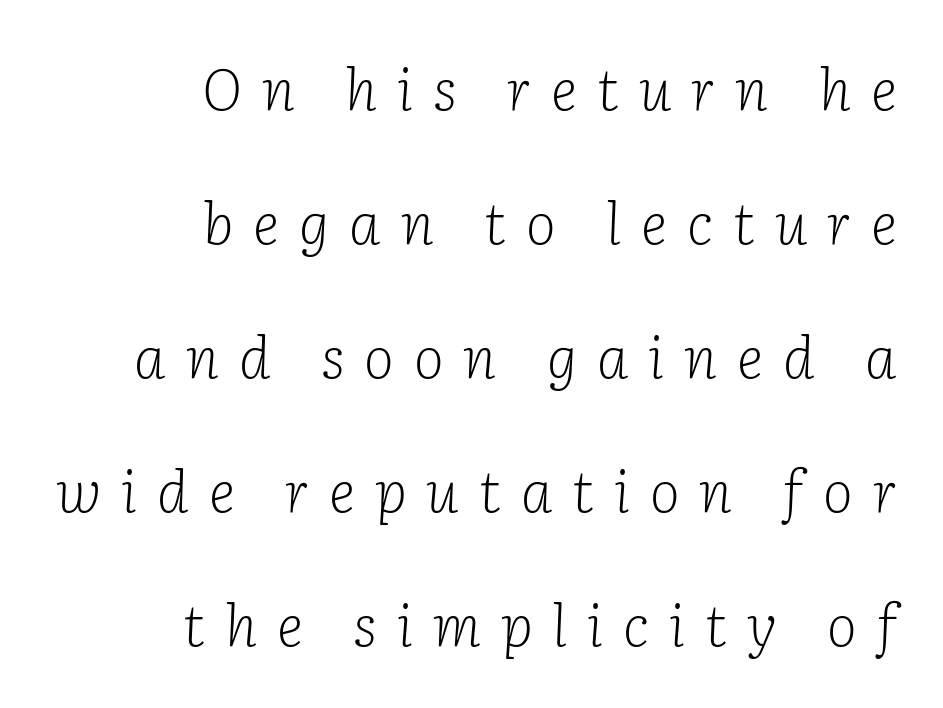
Q: Is the text bold? A: No.
Q: Is the text italic (slanted)? A: Yes, it leans right by about 2 degrees.
Q: Is the typeface a serif or a sans-serif typeface? A: Serif.
Q: Is the text underlined? A: No.
Q: How is the paragraph aligned? A: Right-aligned.
Q: Is the spacing between letters normal or unusually wide? A: Unusually wide.
Q: Is the spacing between lines tight, normal or loose? A: Loose.
Q: Width (condensed, normal, or wide)? A: Normal.
Q: Stroke contrast? A: Low.
Q: x-height? A: Medium.
Q: Monospaced? A: No.
